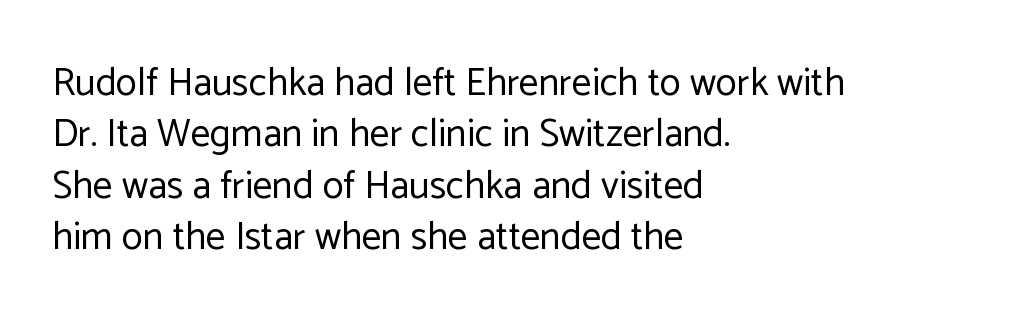
This sample uses plain, unmodified letter spacing. If you drew a ruler down the left edge, every line would touch it. Think of a printed novel: that variable character pitch is what you see here. No extra ink here — the face is not bold.
